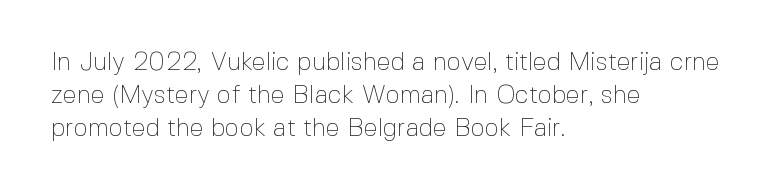
{"italic": "no", "bold": "no", "underline": "no", "align": "left", "line_spacing": "normal", "line_spacing_ratio": 1.32, "letter_spacing": "normal", "letter_spacing_em": 0.0, "glyph_px": 25}
